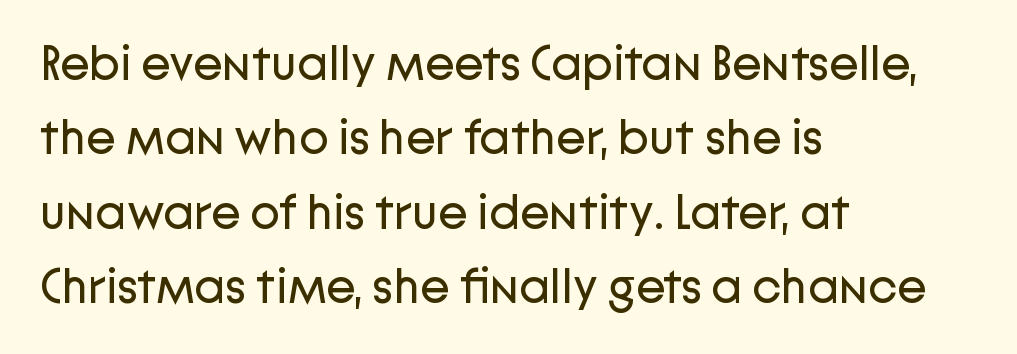
{"serif": "no", "italic": "no", "bold": "no", "weight": "regular", "width": "normal", "stroke_contrast": "low", "x_height": "medium", "monospaced": "no", "underline": "no", "align": "left", "line_spacing": "normal", "line_spacing_ratio": 1.52, "letter_spacing": "normal", "letter_spacing_em": 0.0, "glyph_px": 49}
